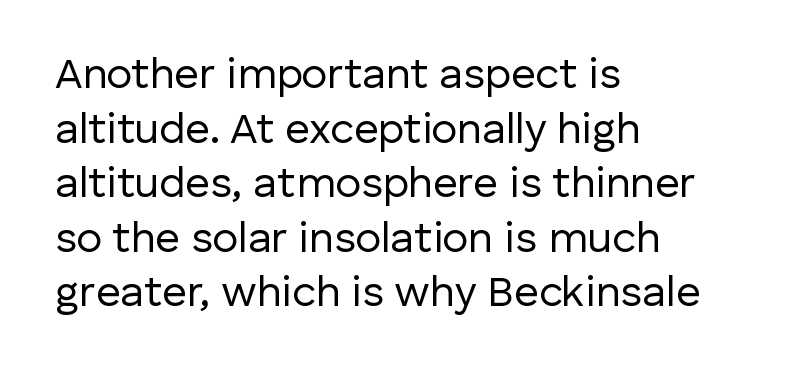
Default kerning and tracking; the words read as compact shapes. Reading down the column, the eye jumps a familiar distance to each next line. The passage shown is not underscored anywhere. Proportional: the letters do not fall into vertical columns. In CSS terms this would be text-align: left.
